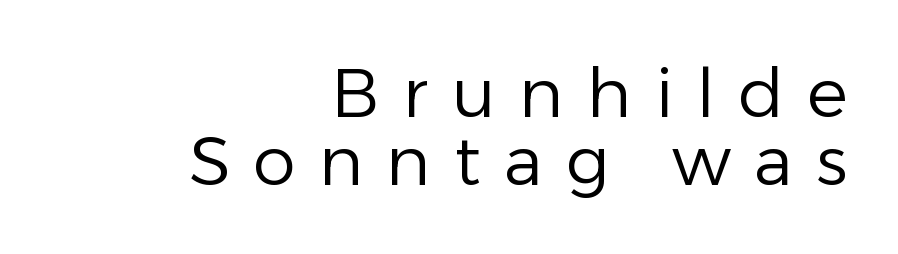
{"serif": "no", "italic": "no", "bold": "no", "weight": "regular", "width": "normal", "stroke_contrast": "low", "x_height": "medium", "monospaced": "no", "underline": "no", "align": "right", "line_spacing": "tight", "line_spacing_ratio": 1.0, "letter_spacing": "wide", "letter_spacing_em": 0.34, "glyph_px": 68}
